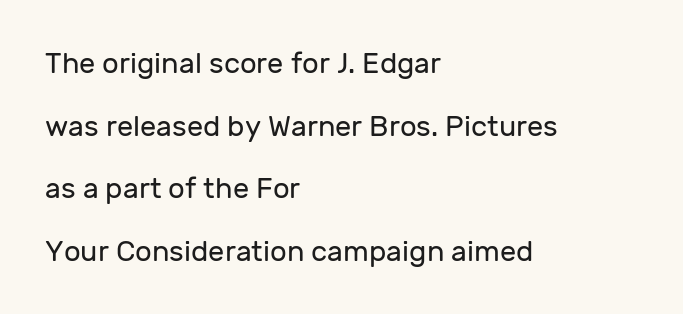
The image shows 29 px regular-weight sans-serif type, upright; set left-aligned, loose line spacing (2.16x), normal letter spacing, not underlined; low stroke contrast and a medium x-height.
